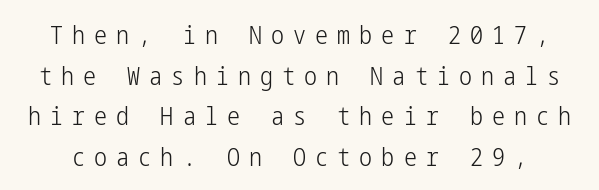
{"italic": "no", "bold": "no", "underline": "no", "line_spacing": "normal", "line_spacing_ratio": 1.56, "letter_spacing": "wide", "letter_spacing_em": 0.35, "glyph_px": 26}
